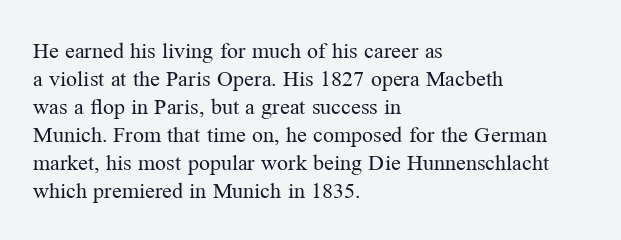
No extra ink here — the face is not bold. Students, observe: this is what conventionally led text looks like. Visually the block forms a straight wall on the left and a jagged coastline on the right. Clear beneath every line of the passage.
